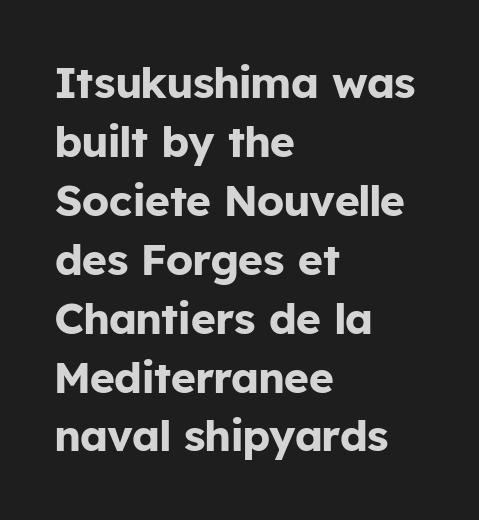
{"serif": "no", "italic": "no", "bold": "yes", "weight": "bold", "width": "normal", "stroke_contrast": "low", "x_height": "medium", "monospaced": "no", "underline": "no", "align": "left", "line_spacing": "normal", "line_spacing_ratio": 1.37, "letter_spacing": "normal", "letter_spacing_em": 0.0, "glyph_px": 43}
